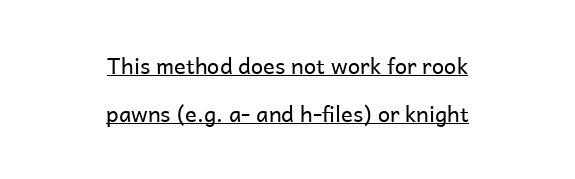
The image shows 22 px text type, upright; set centered, loose line spacing (2.17x), normal letter spacing, underlined.
